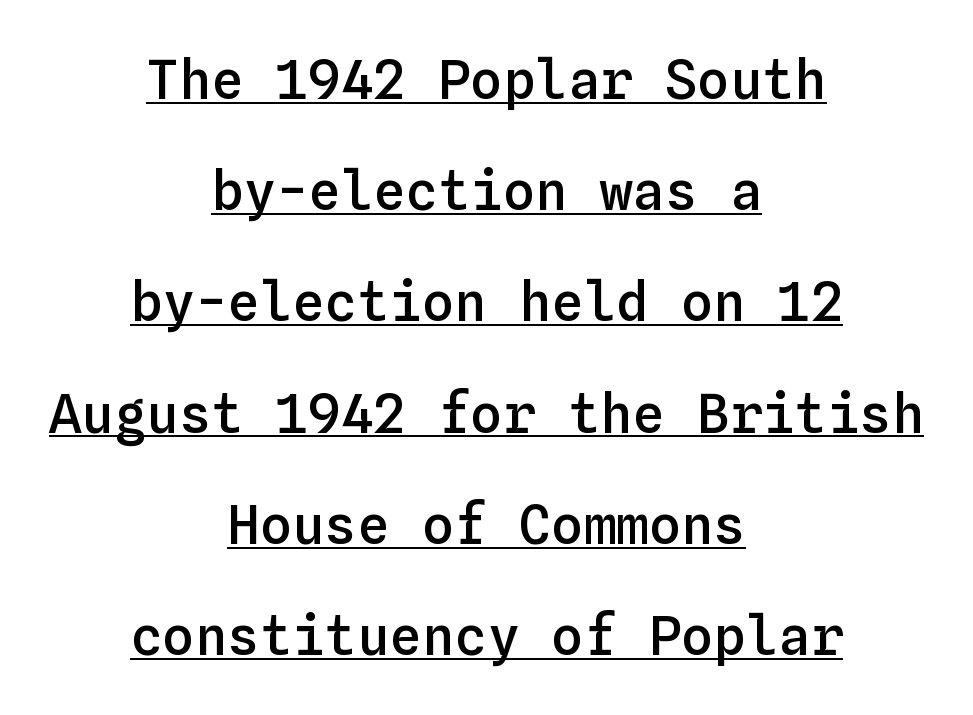
{"italic": "no", "bold": "semi", "weight": "semibold", "width": "normal", "stroke_contrast": "low", "x_height": "medium", "monospaced": "yes", "underline": "yes", "align": "center", "line_spacing": "loose", "line_spacing_ratio": 2.06, "letter_spacing": "normal", "letter_spacing_em": 0.0, "glyph_px": 54}
